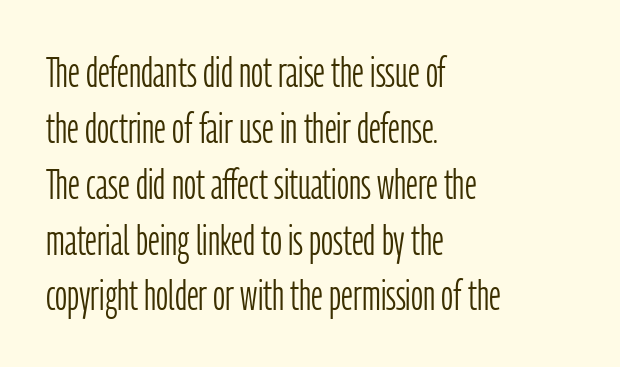
The image shows 42 px light, condensed sans-serif type, upright; set left-aligned, normal line spacing (1.33x), normal letter spacing, not underlined; low stroke contrast and a medium x-height.
